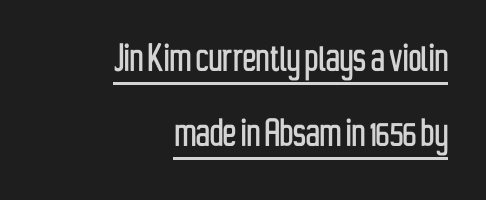
Examine the stroke ends and you'll find no serifs. Observe the ordinary spacing: letters are neighbours, not strangers. The letters advance in unequal steps, a hallmark of proportional type. If you drew a ruler down the right edge, every line would touch it. Rows of type keep a routine distance in the vertical direction.
